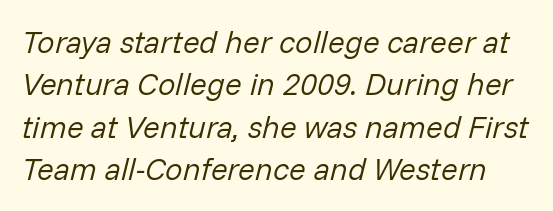
The image shows 31 px regular-weight type, italic (leaning right); set normal line spacing (1.37x), normal letter spacing, not underlined; low stroke contrast and a medium x-height.
